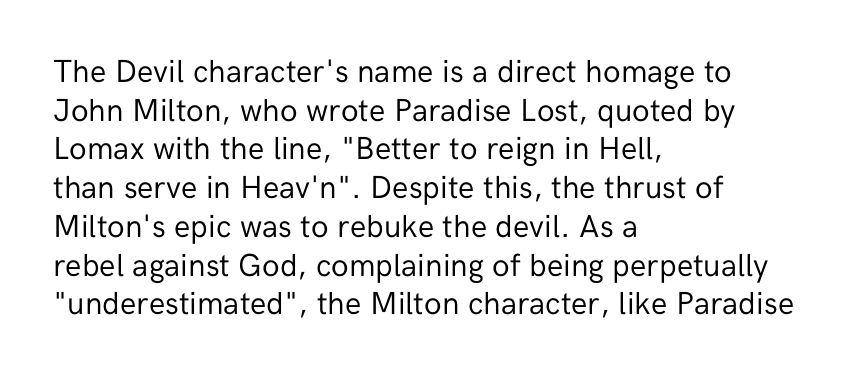
{"serif": "no", "italic": "no", "bold": "no", "weight": "regular", "width": "normal", "stroke_contrast": "low", "x_height": "medium", "monospaced": "no", "underline": "no", "align": "left", "line_spacing_ratio": 1.21, "letter_spacing": "normal", "letter_spacing_em": 0.0, "glyph_px": 32}
